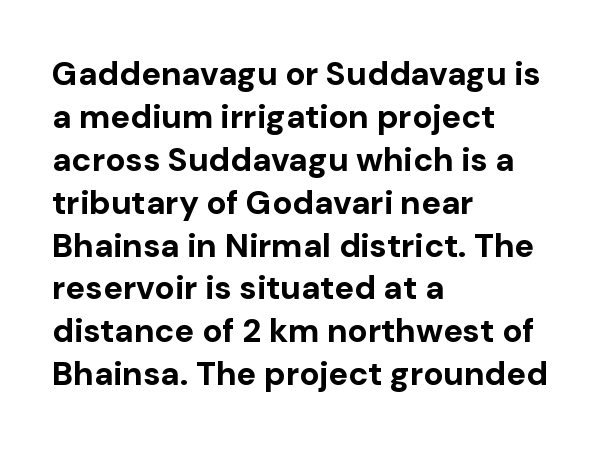
Q: Is the text bold? A: Yes.
Q: Is the text italic (slanted)? A: No, it is upright.
Q: Is the typeface a serif or a sans-serif typeface? A: Sans-serif.
Q: Is the text underlined? A: No.
Q: How is the paragraph aligned? A: Left-aligned.
Q: Is the spacing between letters normal or unusually wide? A: Normal.
Q: Is the spacing between lines tight, normal or loose? A: Normal.
Q: Width (condensed, normal, or wide)? A: Normal.
Q: Stroke contrast? A: Low.
Q: x-height? A: Medium.
Q: Monospaced? A: No.
